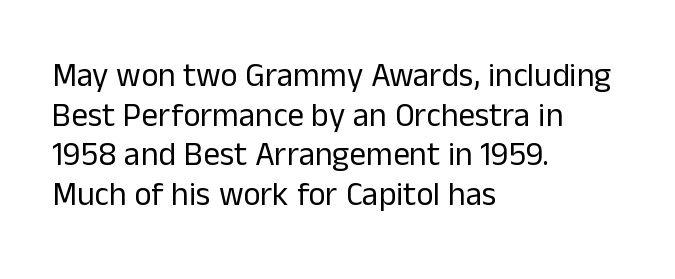
Spacing verdict: proportional, widths tailored to each character. Posture: vertical. Where is the straight margin? On the left. These glyphs show unthickened strokes, regular width or finer. Note: no serifs on the glyphs. Letters rest on an invisible, unmarked baseline.
